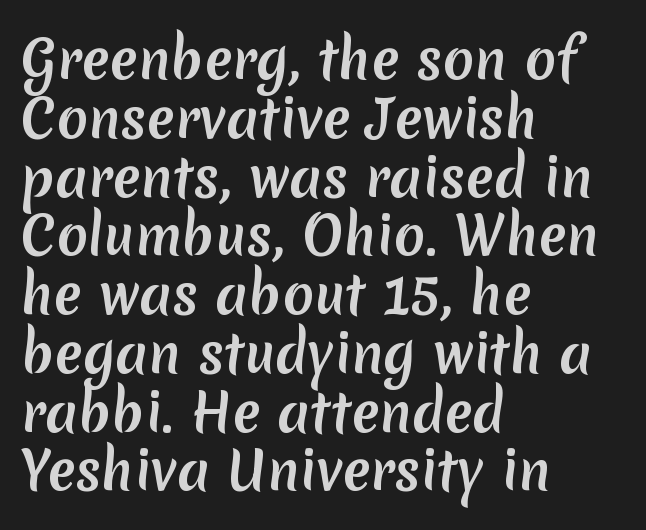
The image shows 52 px semibold sans-serif type; set left-aligned, tight line spacing (1.13x), normal letter spacing, not underlined; low stroke contrast and a medium x-height.
